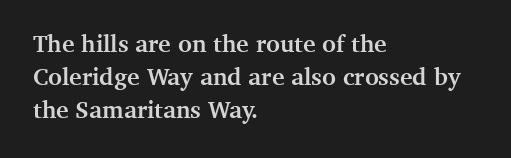
The image shows 24 px bold type, upright; set left-aligned, normal line spacing (1.38x), normal letter spacing, not underlined.
